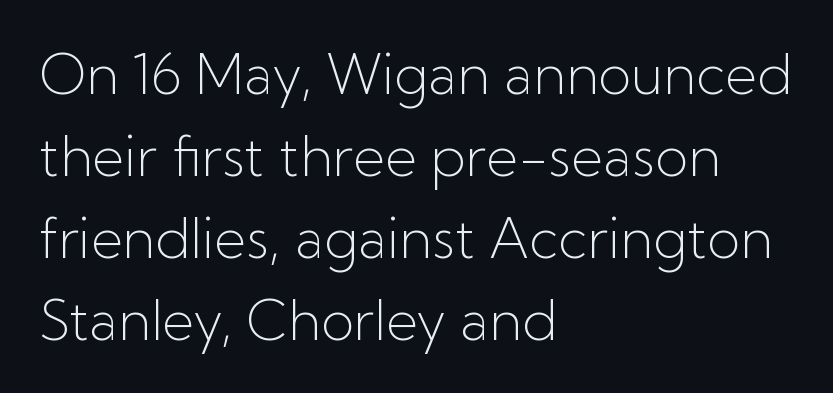
The image shows 55 px light sans-serif type, upright; set left-aligned, normal line spacing (1.49x), normal letter spacing, not underlined; low stroke contrast and a medium x-height.
